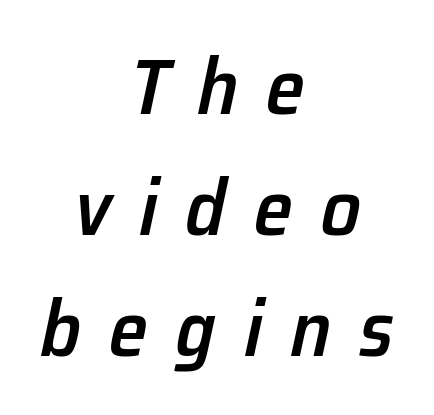
{"italic": "yes", "lean": "right", "slant_degrees": 12, "bold": "semi", "weight": "semibold", "width": "normal", "stroke_contrast": "low", "x_height": "medium", "monospaced": "no", "underline": "no", "align": "center", "line_spacing": "normal", "line_spacing_ratio": 1.53, "letter_spacing": "wide", "letter_spacing_em": 0.35, "glyph_px": 79}
